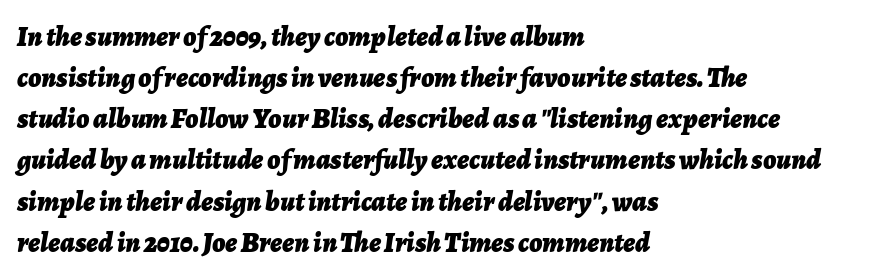
The image shows 28 px bold type, italic (leaning right); set left-aligned, normal line spacing (1.47x), normal letter spacing, not underlined; low stroke contrast and a medium x-height.
